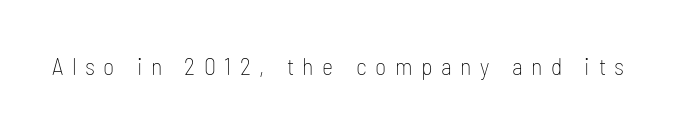
Q: Is the text bold? A: No.
Q: Is the text italic (slanted)? A: No, it is upright.
Q: Is the text underlined? A: No.
Q: Is the spacing between letters normal or unusually wide? A: Unusually wide.
